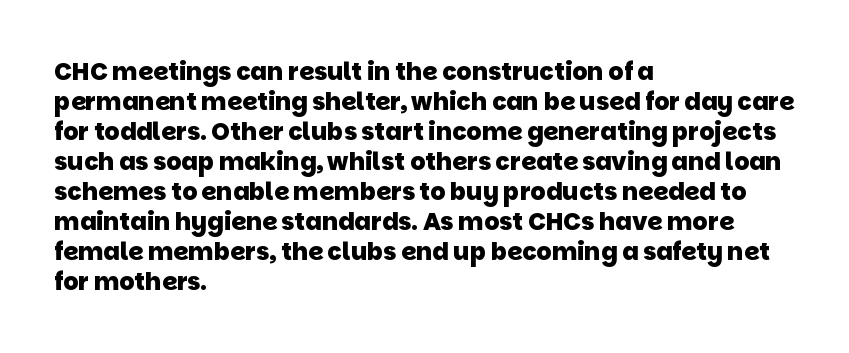
Q: Is the text bold? A: Yes.
Q: Is the text underlined? A: No.
Q: How is the paragraph aligned? A: Left-aligned.
Q: Is the spacing between letters normal or unusually wide? A: Normal.
Q: Is the spacing between lines tight, normal or loose? A: Normal.
